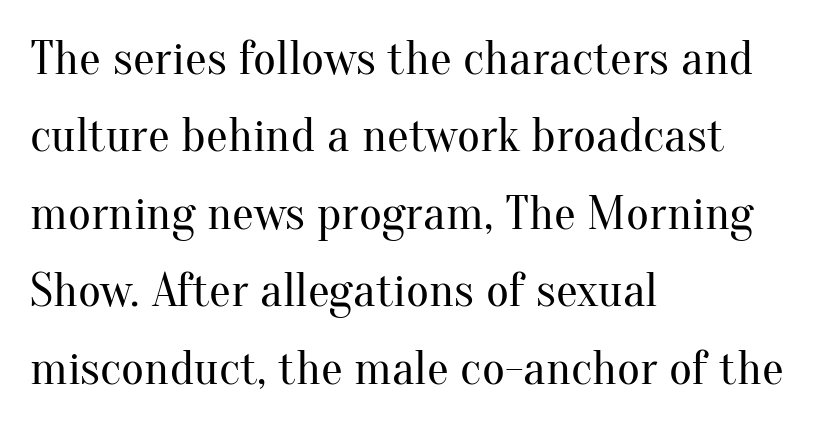
Q: Is the text bold? A: No.
Q: Is the text italic (slanted)? A: No, it is upright.
Q: Is the typeface a serif or a sans-serif typeface? A: Serif.
Q: Is the text underlined? A: No.
Q: How is the paragraph aligned? A: Left-aligned.
Q: Is the spacing between letters normal or unusually wide? A: Normal.
Q: Is the spacing between lines tight, normal or loose? A: Normal.
Q: Width (condensed, normal, or wide)? A: Normal.
Q: Stroke contrast? A: Medium.
Q: x-height? A: Small.
Q: Monospaced? A: No.
